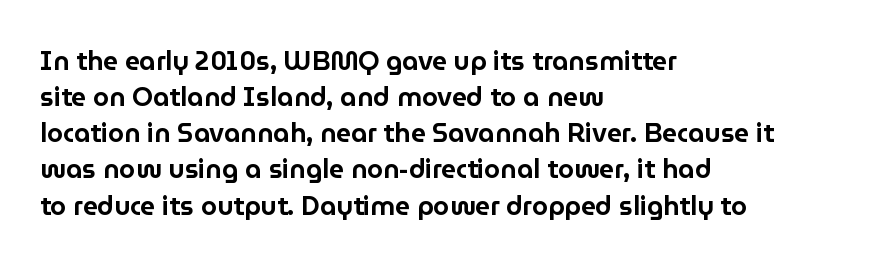
The image shows 26 px text type, upright; set left-aligned, normal line spacing (1.39x), normal letter spacing, not underlined.
